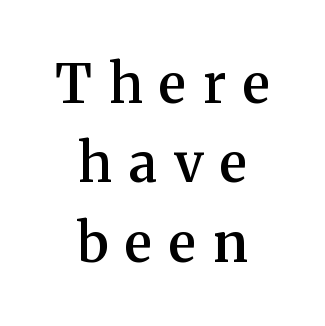
Q: Is the text bold? A: Semi-bold.
Q: Is the text italic (slanted)? A: No, it is upright.
Q: Is the typeface a serif or a sans-serif typeface? A: Serif.
Q: Is the text underlined? A: No.
Q: How is the paragraph aligned? A: Centered.
Q: Is the spacing between letters normal or unusually wide? A: Unusually wide.
Q: Is the spacing between lines tight, normal or loose? A: Normal.
Q: Width (condensed, normal, or wide)? A: Normal.
Q: Stroke contrast? A: Medium.
Q: x-height? A: Medium.
Q: Monospaced? A: No.
